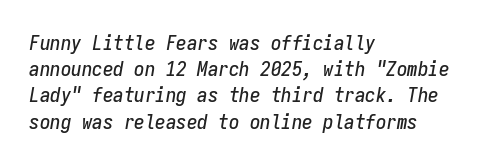
The image shows 21 px text type, italic (leaning right); set left-aligned, normal line spacing (1.25x), normal letter spacing, not underlined.
